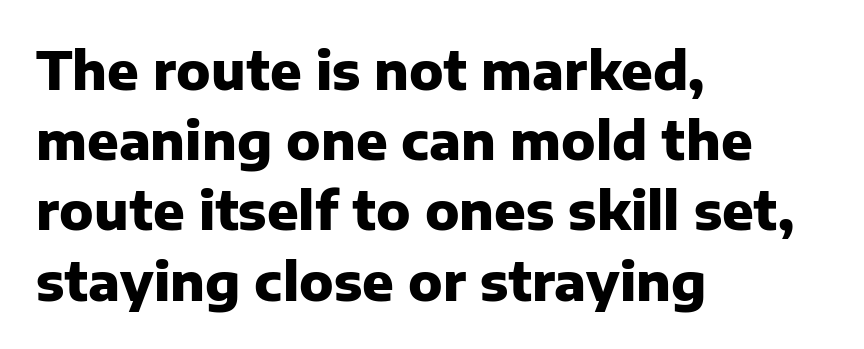
Q: Is the text bold? A: Yes.
Q: Is the text italic (slanted)? A: No, it is upright.
Q: Is the typeface a serif or a sans-serif typeface? A: Sans-serif.
Q: Is the text underlined? A: No.
Q: How is the paragraph aligned? A: Left-aligned.
Q: Is the spacing between letters normal or unusually wide? A: Normal.
Q: Is the spacing between lines tight, normal or loose? A: Normal.
Q: Width (condensed, normal, or wide)? A: Normal.
Q: Stroke contrast? A: Low.
Q: x-height? A: Medium.
Q: Monospaced? A: No.
